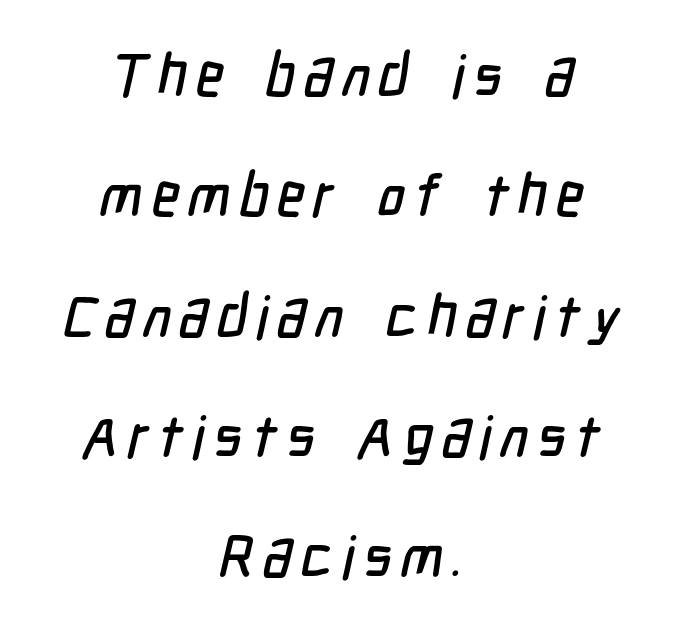
The image shows 59 px condensed sans-serif type; set centered, loose line spacing (2.04x), not underlined; low stroke contrast and a medium x-height.
